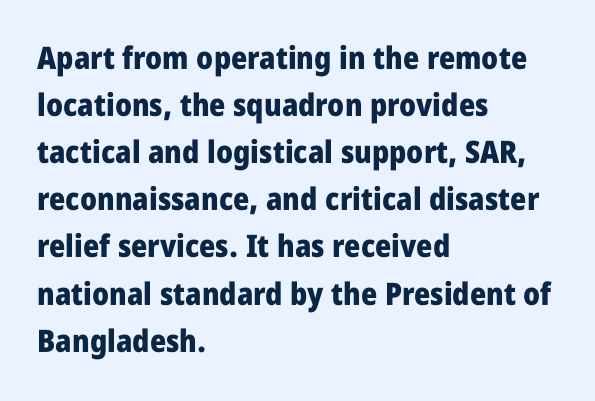
Heavy-handed strokes throughout: this text is bold. This sample uses an upright cut, with every glyph sitting square on the baseline. Check under the words: just untouched page. Unlike a traditional serif, this face leaves its strokes unadorned.
